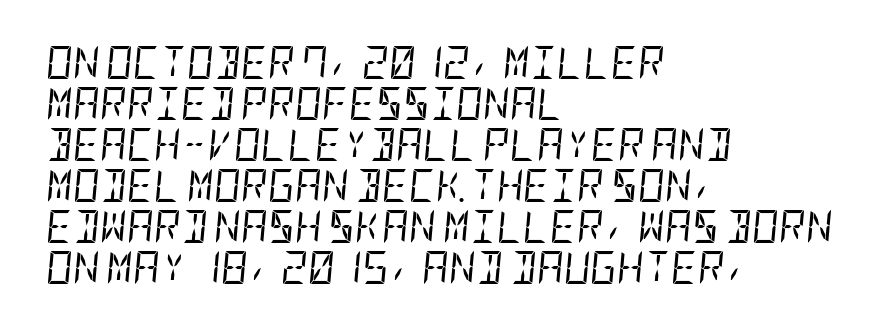
Q: Is the text bold? A: No.
Q: Is the text italic (slanted)? A: Yes, it leans right by about 5 degrees.
Q: Is the text underlined? A: No.
Q: How is the paragraph aligned? A: Left-aligned.
Q: Is the spacing between letters normal or unusually wide? A: Normal.
Q: Width (condensed, normal, or wide)? A: Condensed.
Q: Stroke contrast? A: Low.
Q: x-height? A: Large.
